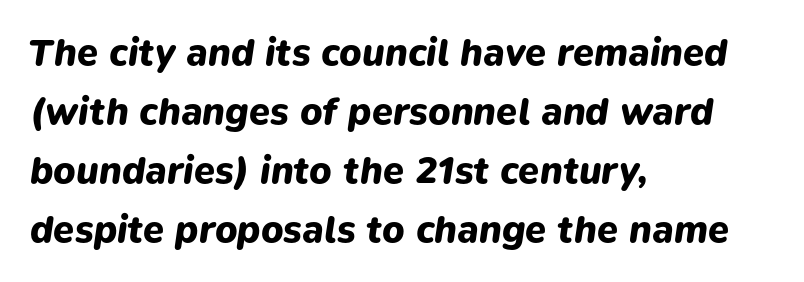
The image shows 38 px heavy type, italic (leaning right); set left-aligned, normal line spacing (1.55x), normal letter spacing, not underlined; low stroke contrast and a medium x-height.
